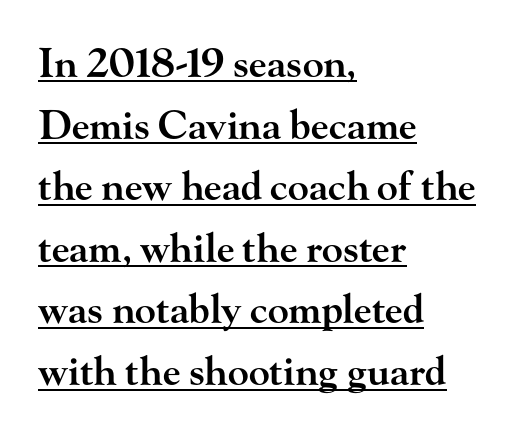
The image shows 39 px semibold, wide serif type, upright; set left-aligned, normal line spacing (1.58x), normal letter spacing, underlined; high stroke contrast and a small x-height.
